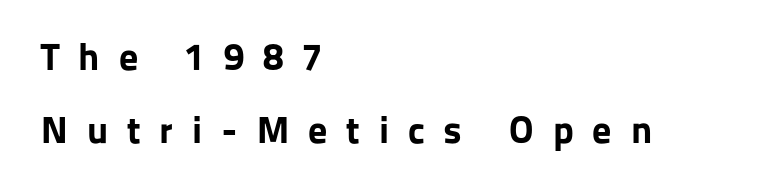
The image shows 38 px bold sans-serif type, upright; set left-aligned, loose line spacing (1.91x), unusually wide letter spacing (+0.5 em), not underlined; low stroke contrast and a medium x-height.
